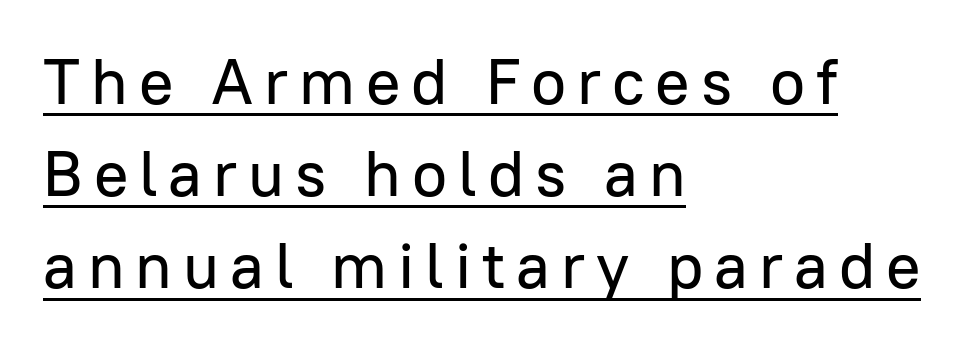
{"serif": "no", "italic": "no", "width": "normal", "stroke_contrast": "low", "x_height": "medium", "monospaced": "no", "underline": "yes", "align": "left", "line_spacing": "normal", "line_spacing_ratio": 1.44, "glyph_px": 64}
